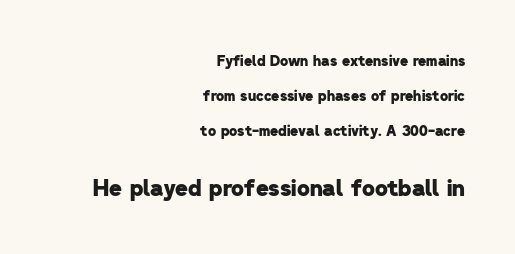
{"bold": "yes", "underline": "no", "align": "right", "line_spacing": "loose", "line_spacing_ratio": 2.49, "letter_spacing": "normal", "letter_spacing_em": 0.0, "larger_block": "second", "size_ratio": 1.57, "glyph_px": 22}
